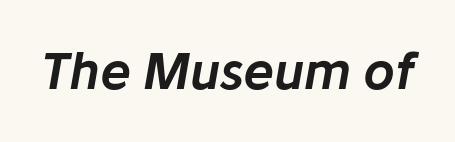
{"italic": "yes", "lean": "right", "slant_degrees": 10, "width": "normal", "stroke_contrast": "low", "x_height": "medium", "monospaced": "no", "underline": "no", "letter_spacing": "normal", "letter_spacing_em": 0.0, "glyph_px": 49}
